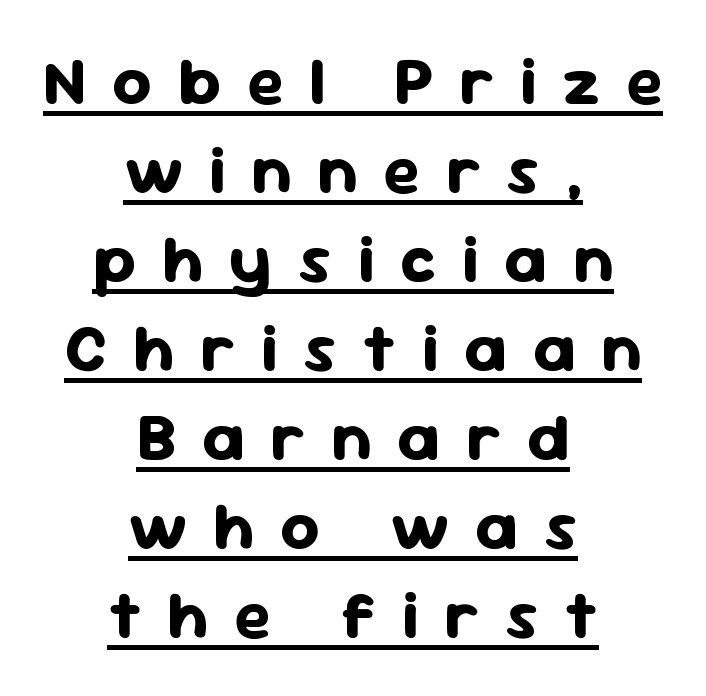
The image shows 68 px bold sans-serif type, upright; set centered, normal line spacing (1.31x), unusually wide letter spacing (+0.38 em), underlined; low stroke contrast and a medium x-height.
